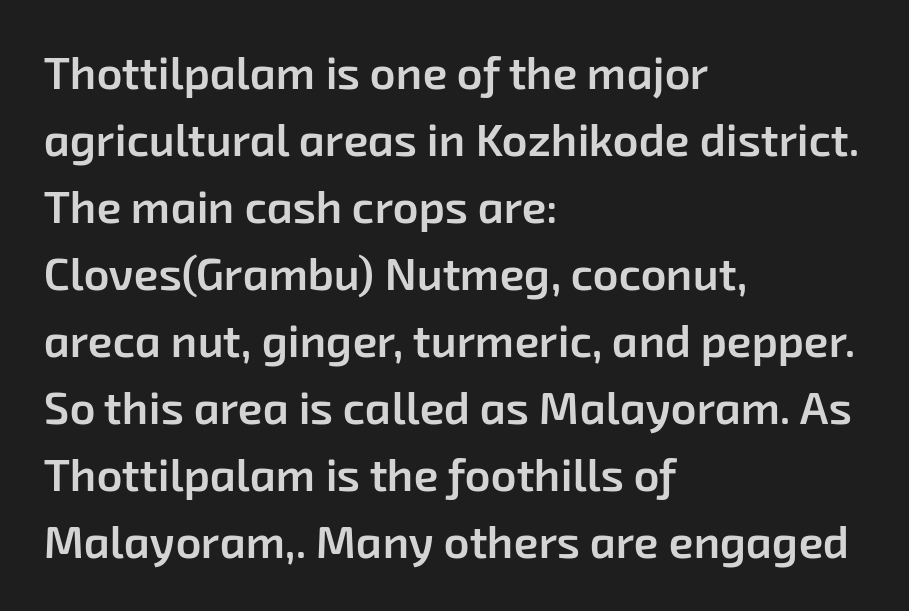
{"serif": "no", "bold": "semi", "weight": "semibold", "width": "normal", "stroke_contrast": "low", "x_height": "medium", "monospaced": "no", "underline": "no", "align": "left", "line_spacing": "normal", "line_spacing_ratio": 1.49, "letter_spacing": "normal", "letter_spacing_em": 0.0, "glyph_px": 45}
